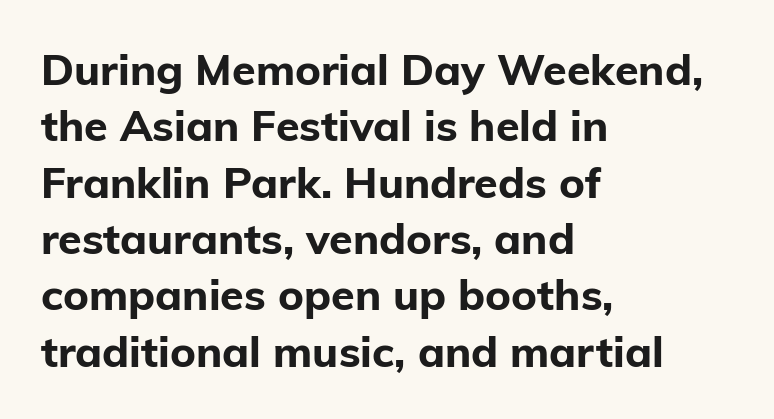
The font is running at its bold setting. A typesetter would label this face a sans. No italicization has been applied; the sample stays upright. Typeset ragged right — the left edge is the straight one. Spacing verdict: proportional, widths tailored to each character. Rule under the text: the space is simply empty.
